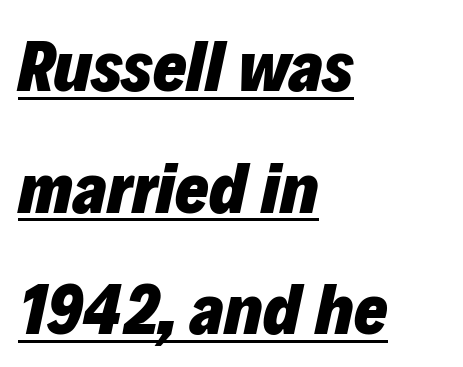
The image shows 72 px heavy type, italic (leaning right); set left-aligned, normal line spacing (1.69x), normal letter spacing, underlined; low stroke contrast and a medium x-height.
